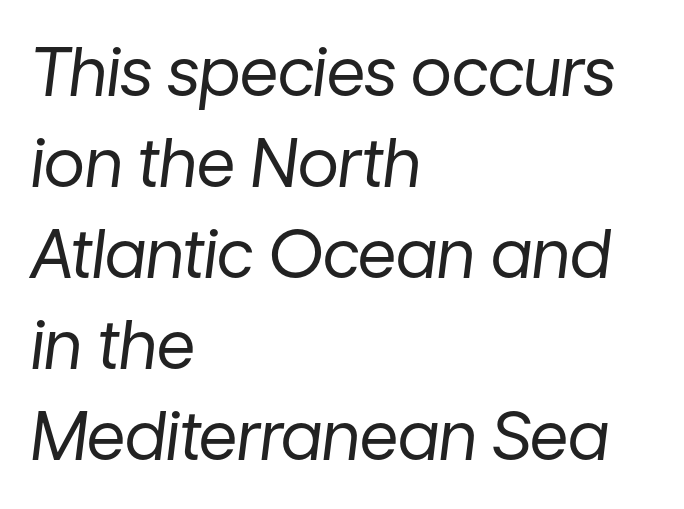
The image shows 67 px regular-weight type, italic (leaning right); set left-aligned, normal line spacing (1.36x), normal letter spacing, not underlined; low stroke contrast and a medium x-height.
